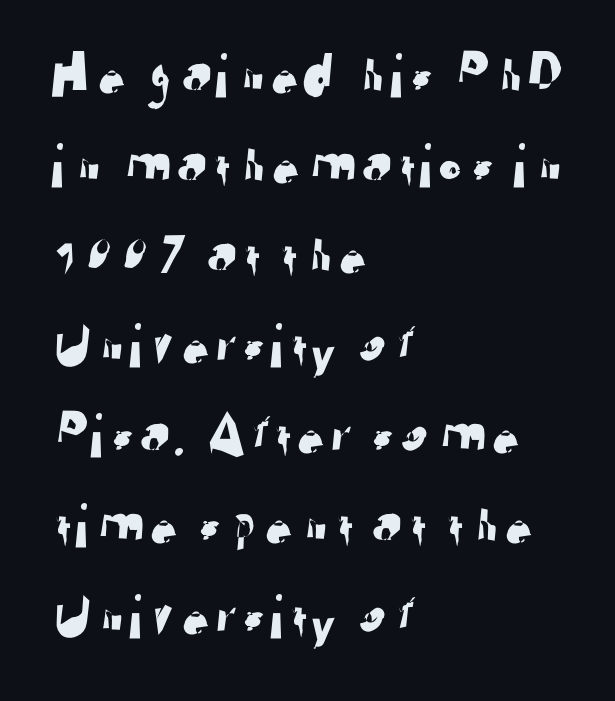
Q: Is the typeface a serif or a sans-serif typeface? A: Sans-serif.
Q: Is the text underlined? A: No.
Q: How is the paragraph aligned? A: Left-aligned.
Q: Is the spacing between letters normal or unusually wide? A: Normal.
Q: Is the spacing between lines tight, normal or loose? A: Normal.
Q: Width (condensed, normal, or wide)? A: Normal.
Q: Stroke contrast? A: Low.
Q: x-height? A: Medium.
Q: Monospaced? A: No.
